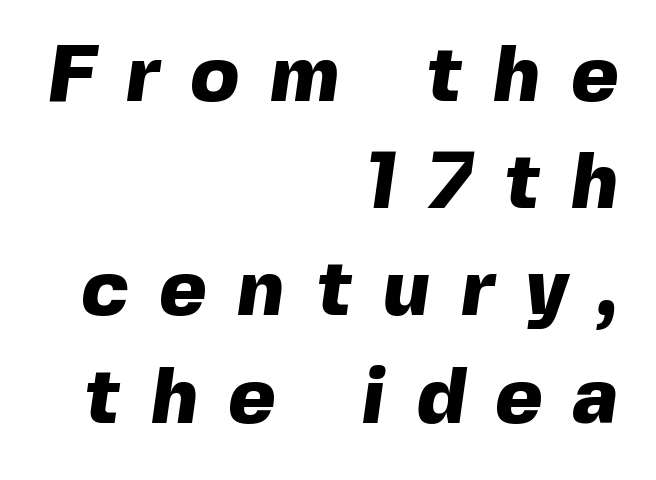
Words appear elongated and porous because spacing is wide. The foot of each line stays bare and open. The rag falls on the left side of this text block. Is the type bold? Yes — the strokes are clearly thick and heavy.
